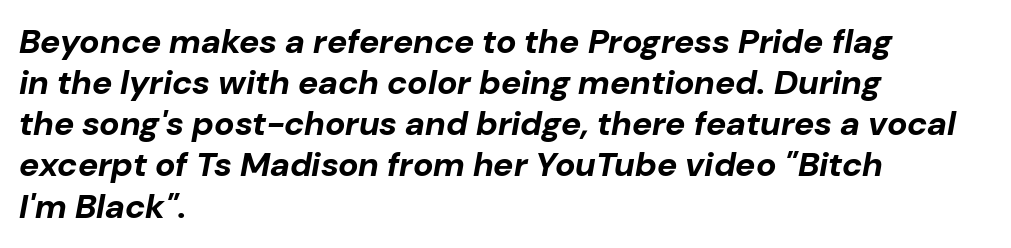
Q: Is the text bold? A: Yes.
Q: Is the text italic (slanted)? A: Yes, it leans right by about 10 degrees.
Q: Is the text underlined? A: No.
Q: How is the paragraph aligned? A: Left-aligned.
Q: Is the spacing between letters normal or unusually wide? A: Normal.
Q: Width (condensed, normal, or wide)? A: Normal.
Q: Stroke contrast? A: Low.
Q: x-height? A: Medium.
Q: Monospaced? A: No.
